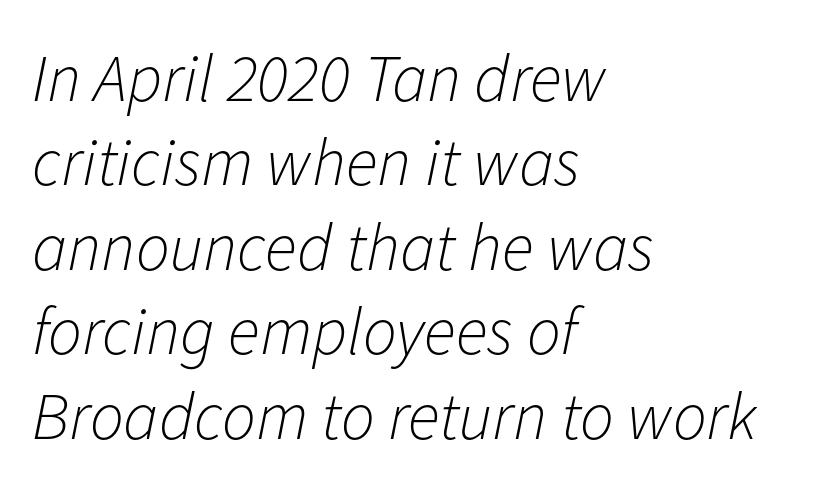
Q: Is the text bold? A: No.
Q: Is the text italic (slanted)? A: Yes, it leans right by about 11 degrees.
Q: Is the text underlined? A: No.
Q: How is the paragraph aligned? A: Left-aligned.
Q: Is the spacing between letters normal or unusually wide? A: Normal.
Q: Is the spacing between lines tight, normal or loose? A: Normal.
Q: Width (condensed, normal, or wide)? A: Normal.
Q: Stroke contrast? A: Low.
Q: x-height? A: Medium.
Q: Monospaced? A: No.
